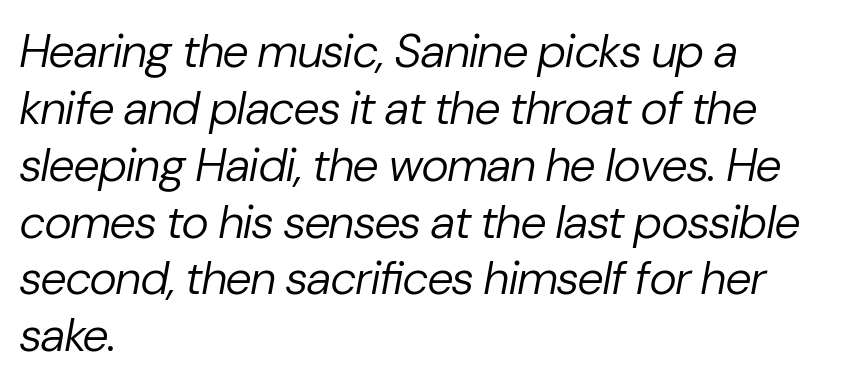
{"italic": "yes", "lean": "right", "slant_degrees": 10, "bold": "no", "weight": "regular", "width": "normal", "stroke_contrast": "low", "x_height": "medium", "monospaced": "no", "underline": "no", "align": "left", "line_spacing_ratio": 1.21, "letter_spacing": "normal", "letter_spacing_em": 0.0, "glyph_px": 47}
